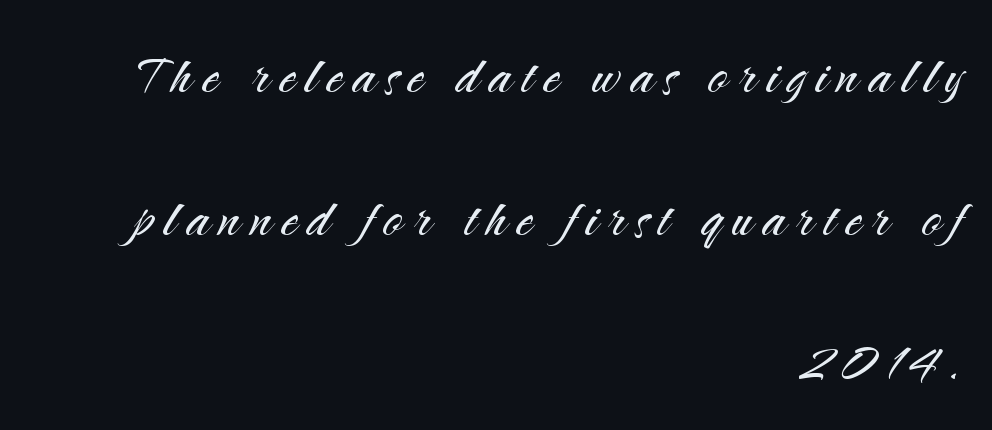
{"serif": "no", "bold": "no", "weight": "light", "width": "normal", "stroke_contrast": "medium", "x_height": "small", "monospaced": "no", "underline": "no", "align": "right", "line_spacing": "loose", "line_spacing_ratio": 2.13, "glyph_px": 67}
